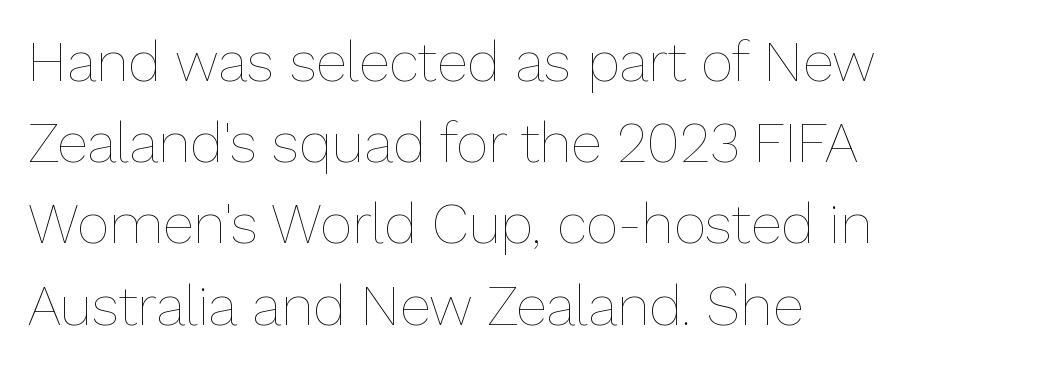
{"italic": "no", "bold": "no", "weight": "thin", "width": "normal", "stroke_contrast": "low", "x_height": "medium", "monospaced": "no", "underline": "no", "align": "left", "line_spacing": "normal", "line_spacing_ratio": 1.45, "letter_spacing": "normal", "letter_spacing_em": 0.0, "glyph_px": 56}
